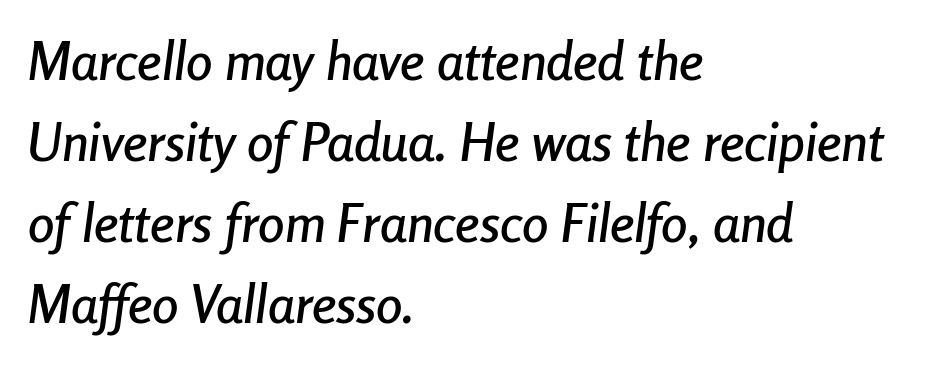
Beneath every word, the page is bare. Looking at the ascenders, they clearly lean. These lines keep a tight, regular rhythm from letter to letter. Looks like regular typesetting: each glyph gets only the width it needs. A normal amount of white space separates one row of letters from the next.
